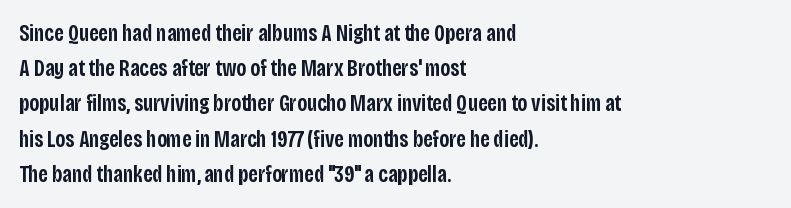
Q: Is the text bold? A: Semi-bold.
Q: Is the text italic (slanted)? A: No, it is upright.
Q: Is the text underlined? A: No.
Q: How is the paragraph aligned? A: Left-aligned.
Q: Is the spacing between letters normal or unusually wide? A: Normal.
Q: Is the spacing between lines tight, normal or loose? A: Normal.
